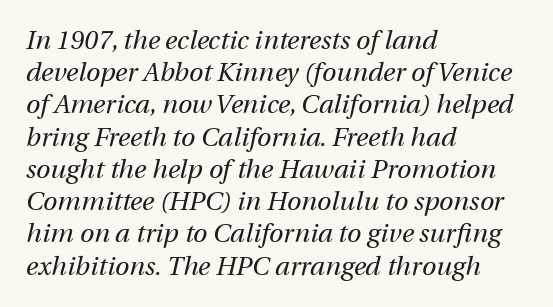
Leftover space on each line is placed entirely after the last word. Anything drawn beneath the words? Only blank space. The letters sit at their default tracking, neither squeezed nor spread. It's the slanting kind of type. The strokes carry an ordinary text weight at most.
